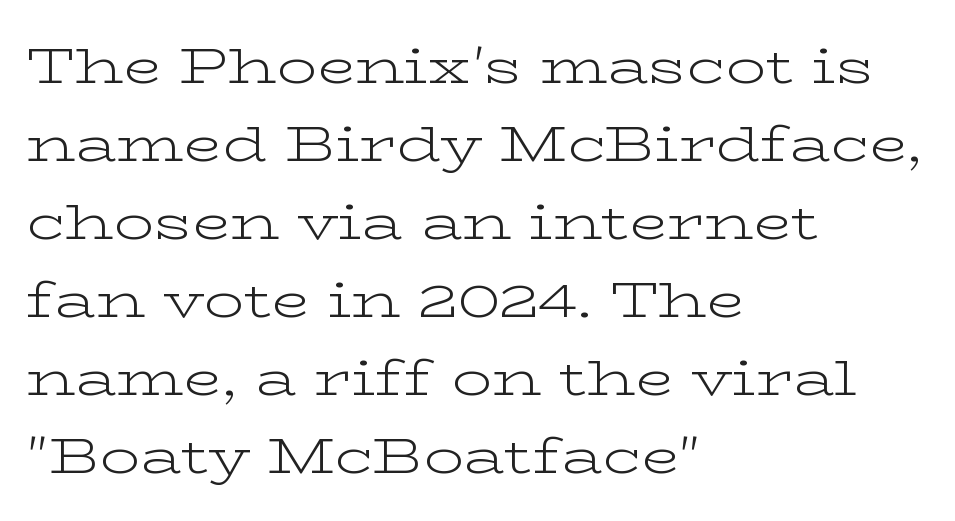
Q: Is the text bold? A: No.
Q: Is the text italic (slanted)? A: No, it is upright.
Q: Is the typeface a serif or a sans-serif typeface? A: Serif.
Q: Is the text underlined? A: No.
Q: How is the paragraph aligned? A: Left-aligned.
Q: Is the spacing between letters normal or unusually wide? A: Normal.
Q: Is the spacing between lines tight, normal or loose? A: Normal.
Q: Width (condensed, normal, or wide)? A: Wide.
Q: Stroke contrast? A: Low.
Q: x-height? A: Medium.
Q: Monospaced? A: No.
